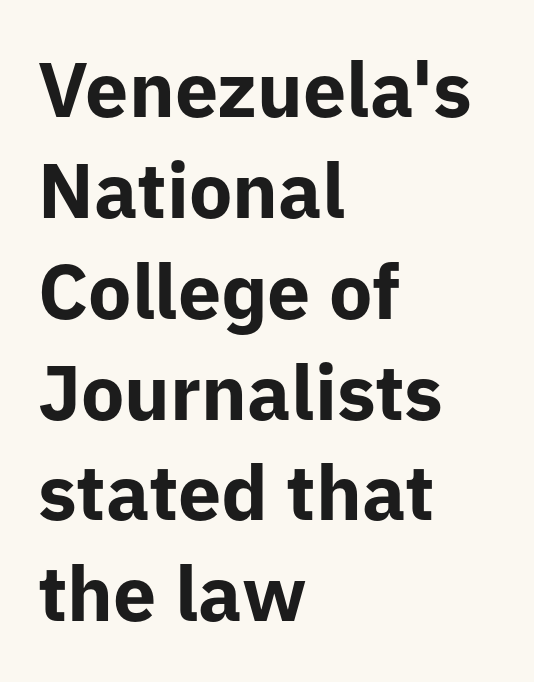
Nothing unusual about the tracking: characters are spaced as the font intends. No italicization has been applied; the sample stays upright. Has an underline been added? It has not. The rendering uses a bold face; every stroke is thick and dark.
